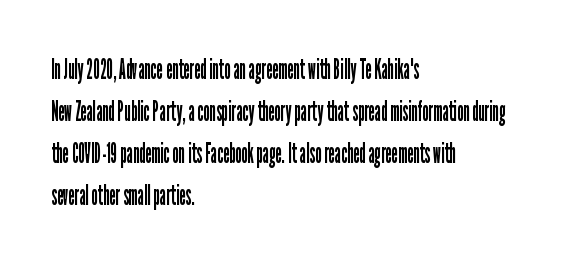
{"serif": "no", "italic": "no", "bold": "no", "weight": "regular", "width": "condensed", "stroke_contrast": "low", "x_height": "medium", "monospaced": "no", "underline": "no", "align": "left", "line_spacing": "normal", "line_spacing_ratio": 1.5, "letter_spacing": "normal", "letter_spacing_em": 0.0, "glyph_px": 28}
